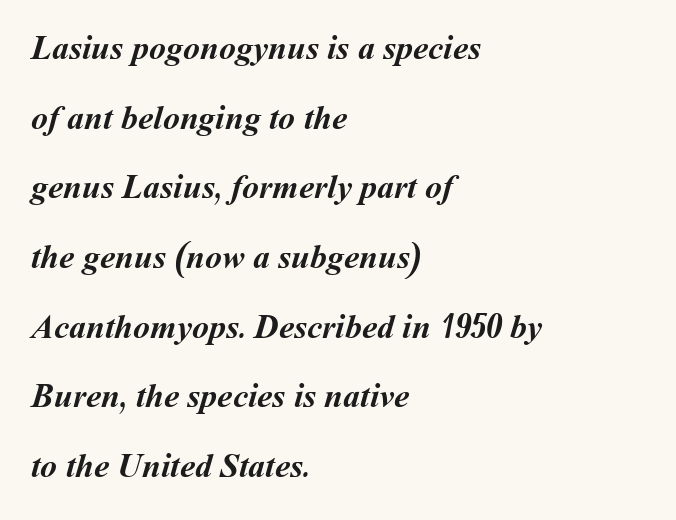
{"bold": "yes", "weight": "semibold", "width": "normal", "stroke_contrast": "medium", "x_height": "medium", "monospaced": "no", "underline": "no", "align": "left", "line_spacing": "loose", "line_spacing_ratio": 2.05, "letter_spacing": "normal", "letter_spacing_em": 0.0, "glyph_px": 34}
